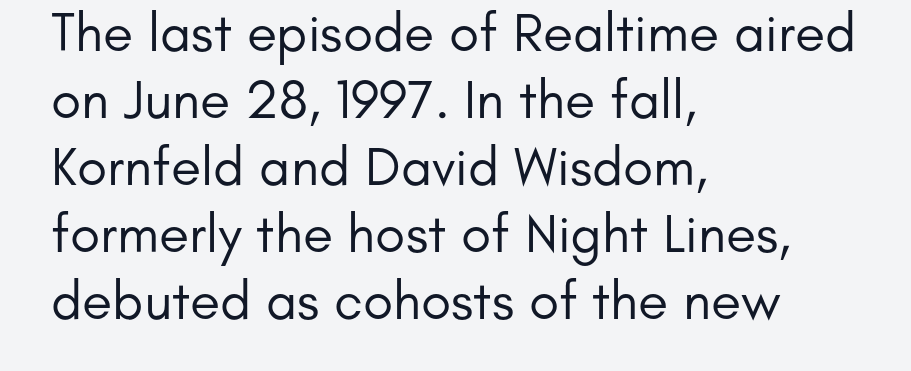
{"serif": "no", "italic": "no", "bold": "no", "weight": "regular", "width": "normal", "stroke_contrast": "low", "x_height": "small", "monospaced": "no", "underline": "no", "align": "left", "line_spacing_ratio": 1.22, "letter_spacing": "normal", "letter_spacing_em": 0.0, "glyph_px": 55}
